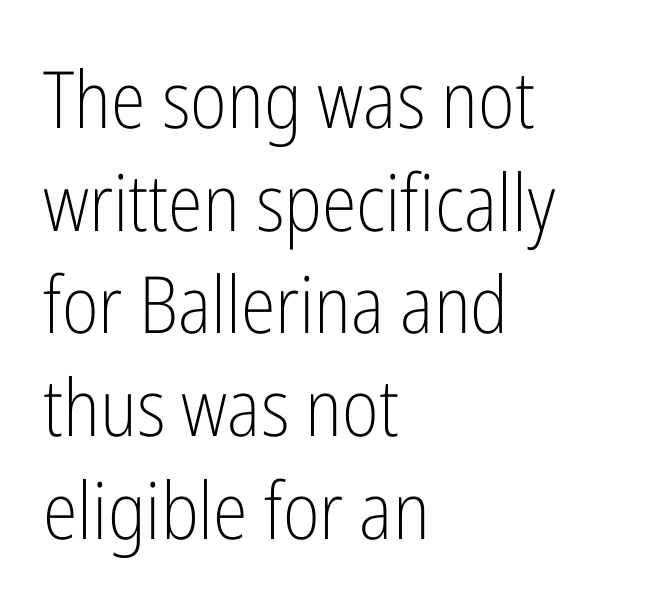
{"serif": "no", "italic": "no", "bold": "no", "weight": "light", "width": "condensed", "stroke_contrast": "low", "x_height": "medium", "monospaced": "no", "underline": "no", "align": "left", "line_spacing": "normal", "line_spacing_ratio": 1.3, "letter_spacing": "normal", "letter_spacing_em": 0.0, "glyph_px": 79}
